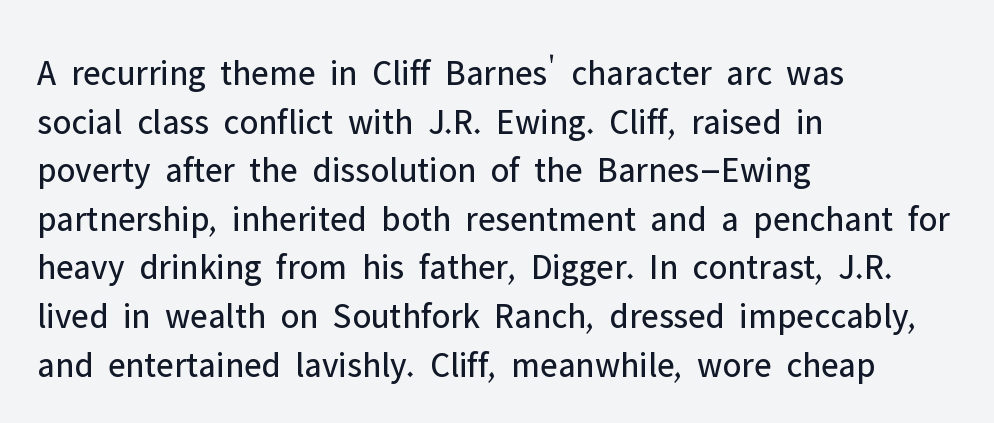
The glyphs in this specimen are sans serif. The face used here is proportionally spaced, like ordinary book or web type. The rag falls on the right side of this text block. Tracking value appears to be zero — textbook default spacing. Every stem runs plumb, perpendicular to the baseline. The line-height multiplier appears to be the usual default.
